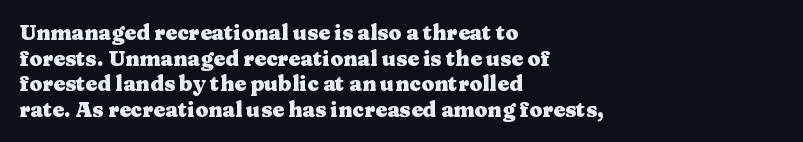
{"italic": "no", "bold": "yes", "underline": "no", "align": "left", "line_spacing_ratio": 1.22, "letter_spacing": "normal", "letter_spacing_em": 0.0, "glyph_px": 21}
